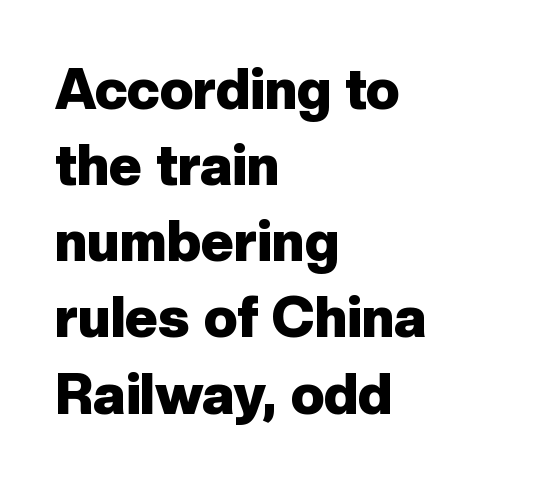
Rows of type keep a routine distance in the vertical direction. Is there any slant? The stems are plumb. Descender tails drop into unmarked territory. The tracking reads as untouched default to a designer's eye. Horizontal alignment here is leftward, the default for most running prose. Font category for this specimen: sans-serif.
